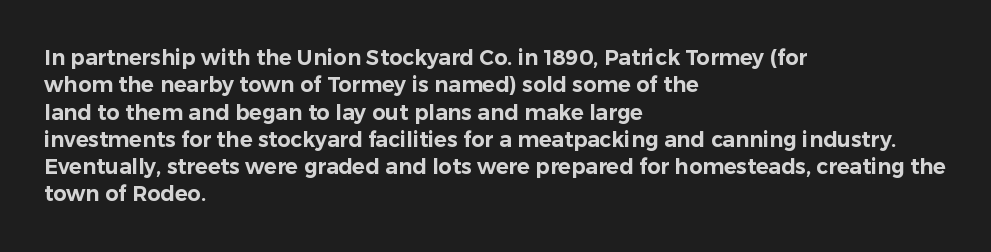
Q: Is the text italic (slanted)? A: No, it is upright.
Q: Is the text underlined? A: No.
Q: How is the paragraph aligned? A: Left-aligned.
Q: Is the spacing between letters normal or unusually wide? A: Normal.
Q: Is the spacing between lines tight, normal or loose? A: Normal.
